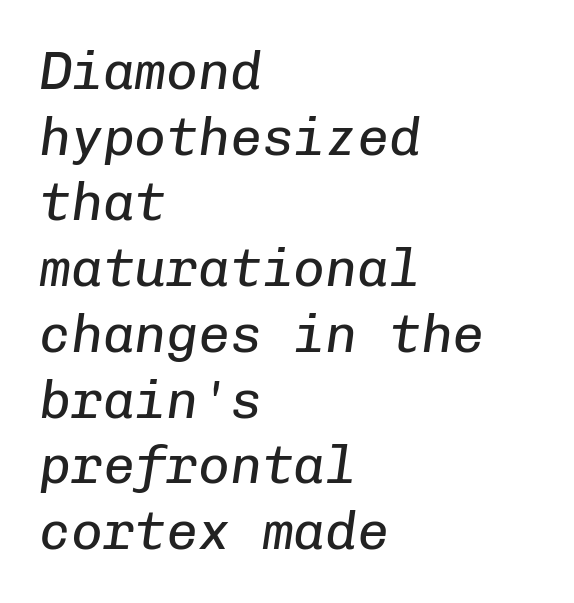
{"italic": "yes", "lean": "right", "slant_degrees": 8, "bold": "no", "weight": "regular", "width": "normal", "stroke_contrast": "low", "x_height": "medium", "monospaced": "yes", "underline": "no", "align": "left", "line_spacing_ratio": 1.24, "letter_spacing": "normal", "letter_spacing_em": 0.0, "glyph_px": 53}
